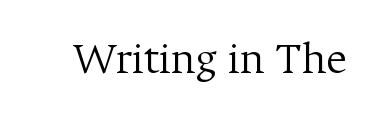
{"serif": "yes", "italic": "no", "bold": "no", "weight": "light", "width": "normal", "stroke_contrast": "medium", "x_height": "medium", "monospaced": "no", "underline": "no", "letter_spacing": "normal", "letter_spacing_em": 0.0, "glyph_px": 46}
